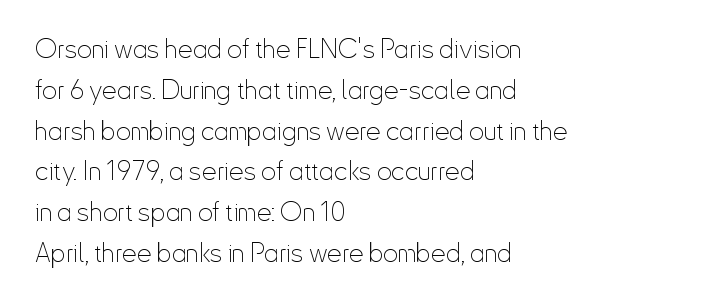
The gap between lines stays unmarked. No extra tracking has been applied to these lines. Does the leading feel generous? No, just average. Short and long lines alike share a common starting point at left.
